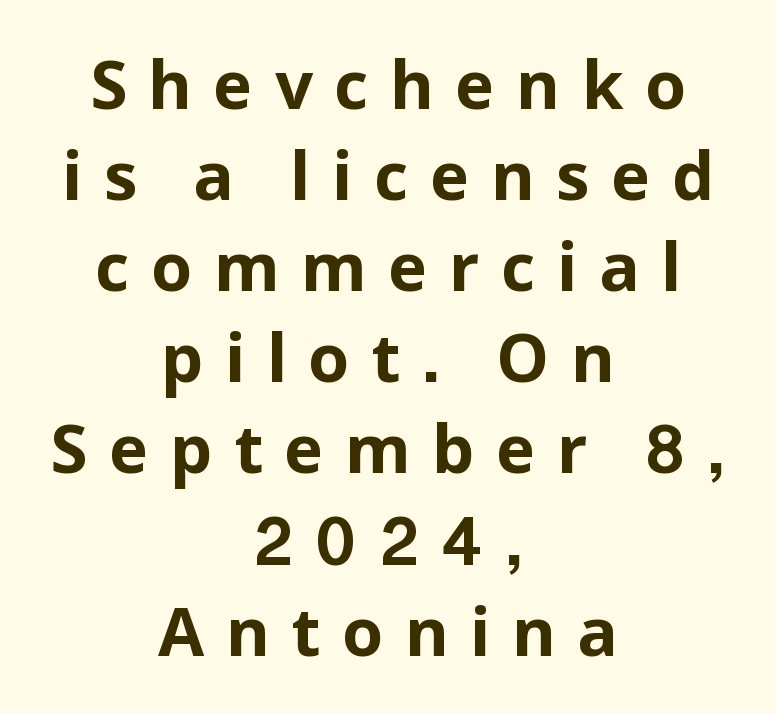
Posture: vertical. Anything drawn beneath the words? Only blank space. A dark, heavy texture on the line: the type is bold. Reading down the block, each line starts at a different indent, mirrored at its end.
